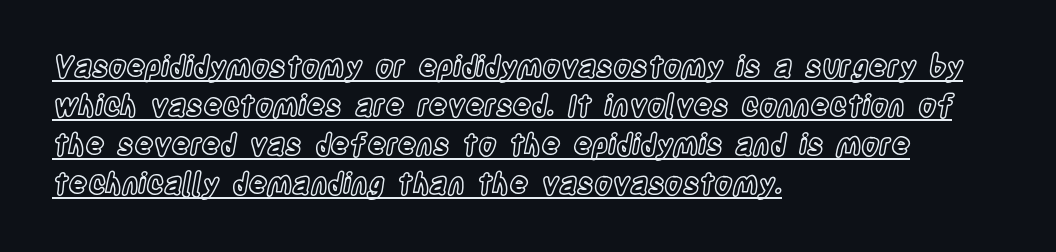
The image shows 29 px condensed type; set left-aligned, normal line spacing (1.35x), normal letter spacing, underlined; a large x-height.
